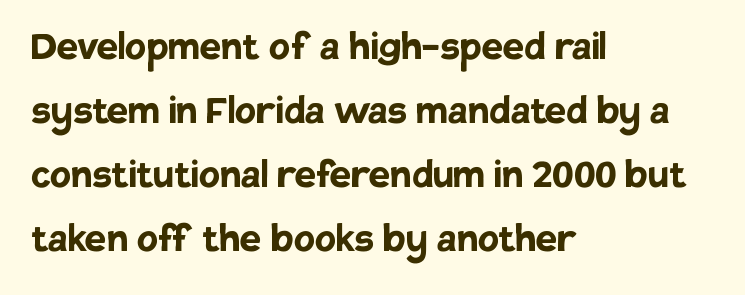
This rendering leaves character spacing at its baseline value. The paragraph shown leans on its left margin. A roman cut, with each character standing at attention. Just letters on the line, the space beneath them empty. A full-strength bold gives these letters their thick strokes.
